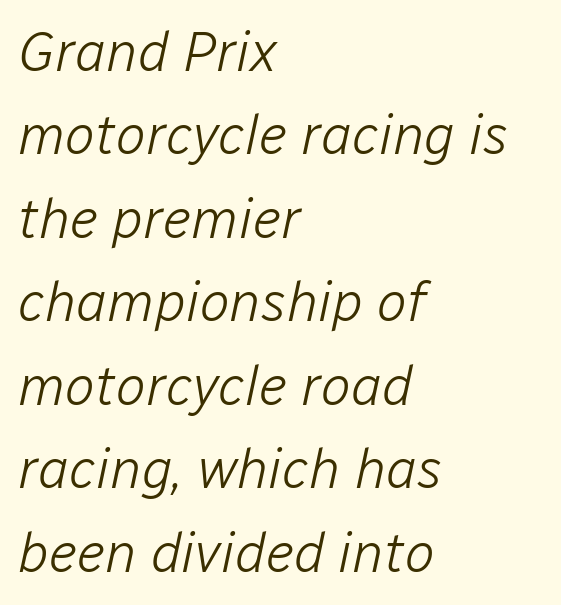
The image shows 56 px light type, italic (leaning right); set left-aligned, normal line spacing (1.49x), normal letter spacing, not underlined; low stroke contrast and a medium x-height.
